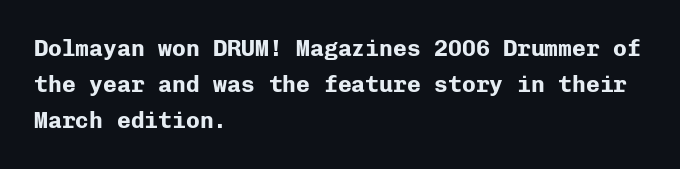
{"italic": "no", "bold": "yes", "underline": "no", "align": "left", "line_spacing": "normal", "line_spacing_ratio": 1.57, "letter_spacing": "normal", "letter_spacing_em": 0.0, "glyph_px": 23}
